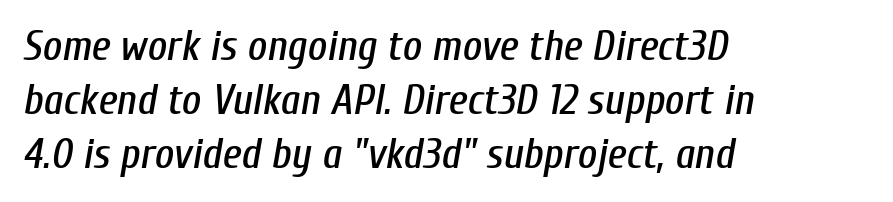
{"italic": "yes", "lean": "right", "slant_degrees": 10, "width": "condensed", "stroke_contrast": "low", "x_height": "medium", "monospaced": "no", "underline": "no", "align": "left", "line_spacing": "normal", "line_spacing_ratio": 1.29, "letter_spacing": "normal", "letter_spacing_em": 0.0, "glyph_px": 42}
